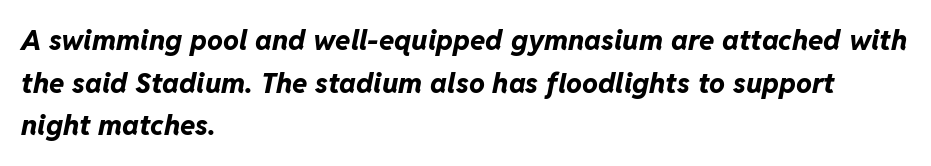
{"italic": "yes", "lean": "right", "slant_degrees": 11, "bold": "yes", "weight": "bold", "width": "normal", "stroke_contrast": "low", "x_height": "medium", "monospaced": "no", "underline": "no", "align": "left", "line_spacing": "normal", "line_spacing_ratio": 1.52, "letter_spacing": "normal", "letter_spacing_em": 0.0, "glyph_px": 28}
